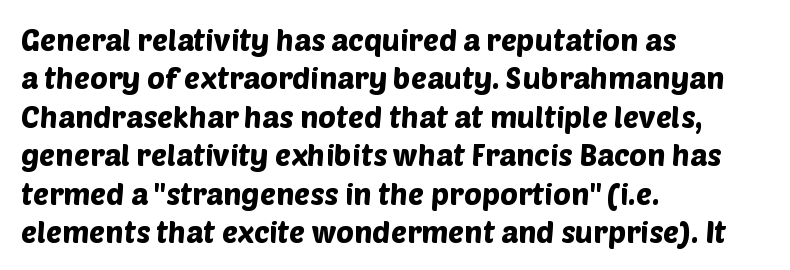
Q: Is the typeface a serif or a sans-serif typeface? A: Sans-serif.
Q: Is the text underlined? A: No.
Q: How is the paragraph aligned? A: Left-aligned.
Q: Is the spacing between letters normal or unusually wide? A: Normal.
Q: Is the spacing between lines tight, normal or loose? A: Normal.
Q: Width (condensed, normal, or wide)? A: Normal.
Q: Stroke contrast? A: Low.
Q: x-height? A: Large.
Q: Monospaced? A: No.
